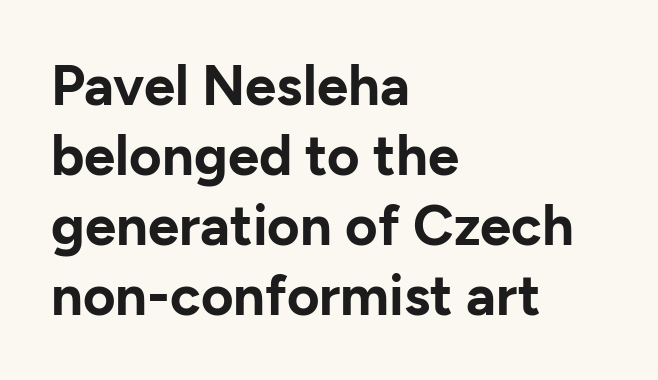
Q: Is the text bold? A: Yes.
Q: Is the text italic (slanted)? A: No, it is upright.
Q: Is the typeface a serif or a sans-serif typeface? A: Sans-serif.
Q: Is the text underlined? A: No.
Q: How is the paragraph aligned? A: Left-aligned.
Q: Is the spacing between letters normal or unusually wide? A: Normal.
Q: Is the spacing between lines tight, normal or loose? A: Normal.
Q: Width (condensed, normal, or wide)? A: Normal.
Q: Stroke contrast? A: Low.
Q: x-height? A: Medium.
Q: Monospaced? A: No.
